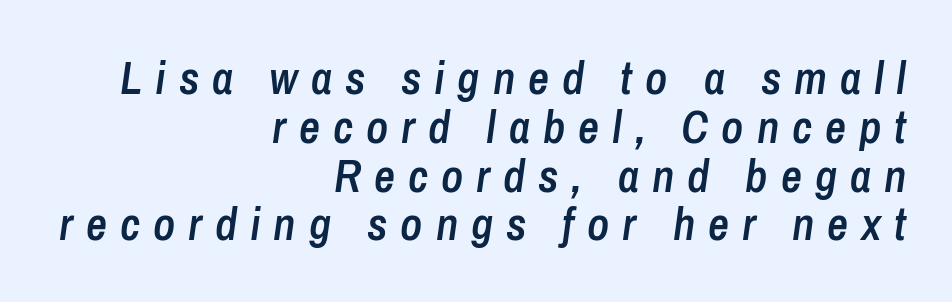
The passage shown is typed in a proportional face where columns would drift. Line spacing here is tight. Only glyphs here, with clear space below each row. Characters follow at a spacing far wider than the type designer built in.
